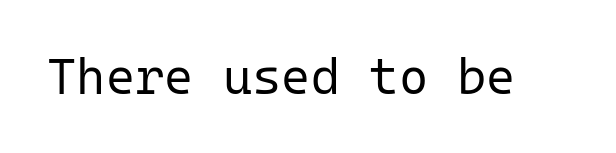
Q: Is the text bold? A: No.
Q: Is the text italic (slanted)? A: No, it is upright.
Q: Is the typeface a serif or a sans-serif typeface? A: Sans-serif.
Q: Is the text underlined? A: No.
Q: Is the spacing between letters normal or unusually wide? A: Normal.
Q: Width (condensed, normal, or wide)? A: Normal.
Q: Stroke contrast? A: Low.
Q: x-height? A: Medium.
Q: Monospaced? A: Yes.
